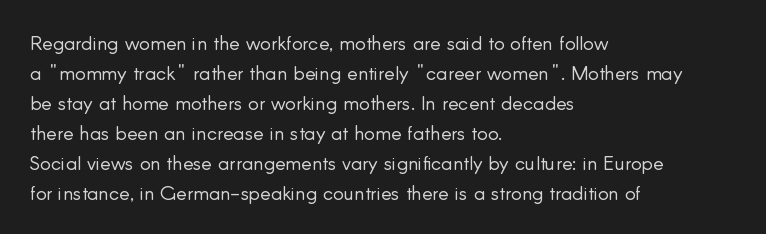
The face looks like a standard text weight, possibly lighter. A normal amount of white space separates one row of letters from the next. Line beginnings align vertically; line endings do not. The horizontal fit of the characters is conventional and even. The passage shown is not underscored anywhere.
